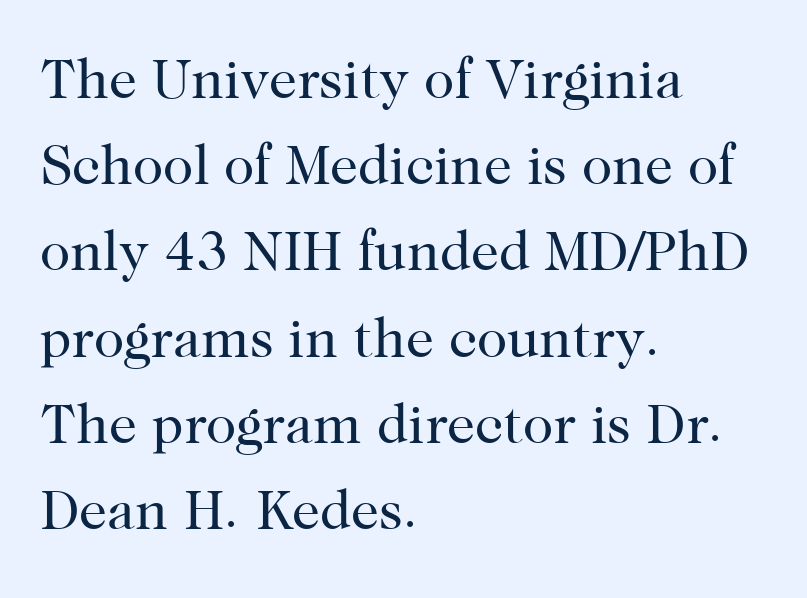
Q: Is the text bold? A: No.
Q: Is the text italic (slanted)? A: No, it is upright.
Q: Is the typeface a serif or a sans-serif typeface? A: Serif.
Q: Is the text underlined? A: No.
Q: How is the paragraph aligned? A: Left-aligned.
Q: Is the spacing between letters normal or unusually wide? A: Normal.
Q: Is the spacing between lines tight, normal or loose? A: Normal.
Q: Width (condensed, normal, or wide)? A: Normal.
Q: Stroke contrast? A: High.
Q: x-height? A: Medium.
Q: Monospaced? A: No.
